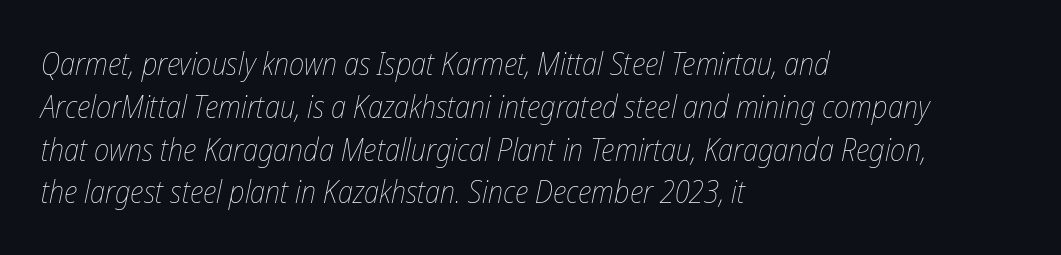
{"italic": "yes", "lean": "right", "slant_degrees": 12, "bold": "no", "weight": "thin", "width": "condensed", "stroke_contrast": "low", "x_height": "medium", "monospaced": "no", "underline": "no", "align": "left", "line_spacing": "normal", "line_spacing_ratio": 1.38, "letter_spacing": "normal", "letter_spacing_em": 0.0, "glyph_px": 31}
